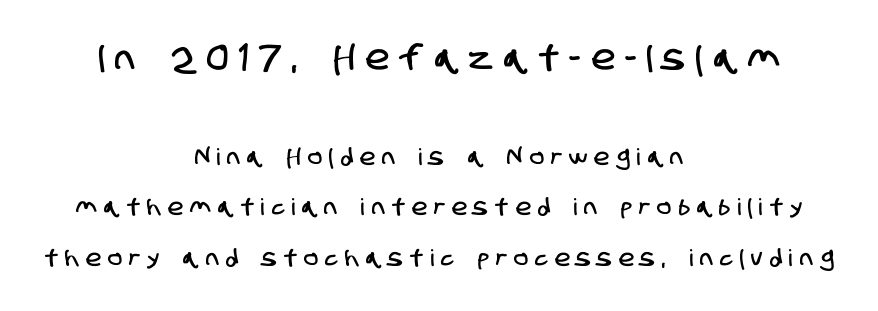
{"serif": "no", "width": "condensed", "stroke_contrast": "low", "x_height": "large", "monospaced": "no", "underline": "no", "align": "center", "line_spacing": "loose", "line_spacing_ratio": 2.18, "letter_spacing": "wide", "letter_spacing_em": 0.32, "larger_block": "first", "size_ratio": 1.52, "glyph_px": 35}
